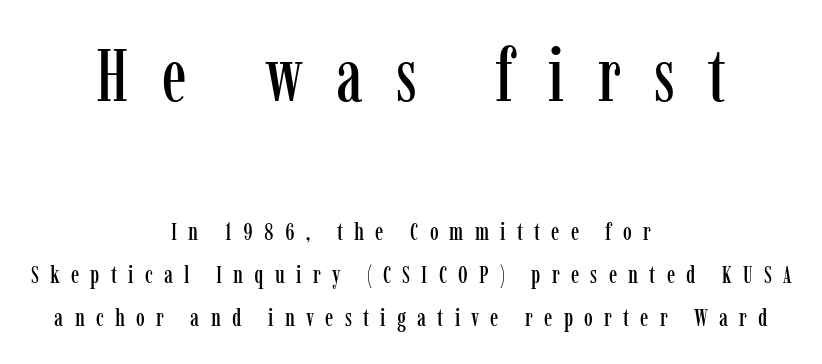
The passage shown is typeset with a serif family. Which margin do the lines hug? Neither — every line sits in the middle. Is there any slant? The stems are plumb. Look at the tracking — it's clearly loosened, letters drifting apart. Descender tails drop into unmarked territory. Looks like regular typesetting: each glyph gets only the width it needs.
